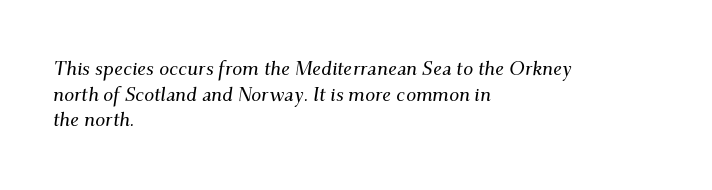
Underlining? Definitely not there. The lines in this sample share a left origin and differ only in where they stop. Vertically, the passage feels balanced, rows spaced as you'd expect. Designer's note — italics engaged. What stands out about the letter spacing? Nothing — it is the standard amount.
